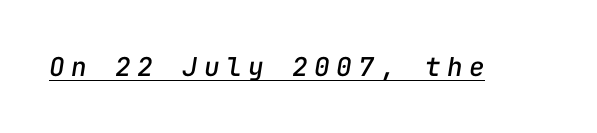
Descenders here cross a horizontal rule under the line. Is the letter spacing exaggerated? Yes — the characters are pushed far apart. Posture: slanted.
